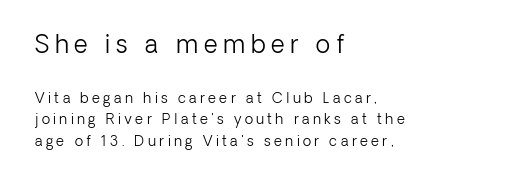
{"italic": "no", "bold": "no", "underline": "no", "align": "left", "line_spacing": "normal", "line_spacing_ratio": 1.56, "letter_spacing": "wide", "letter_spacing_em": 0.24, "larger_block": "first", "size_ratio": 1.71, "glyph_px": 24}
